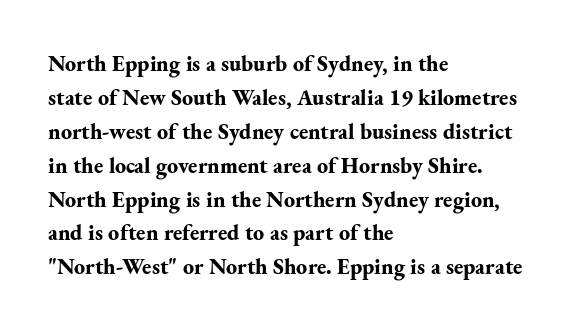
{"italic": "no", "bold": "yes", "underline": "no", "align": "left", "line_spacing": "normal", "line_spacing_ratio": 1.54, "letter_spacing": "normal", "letter_spacing_em": 0.0, "glyph_px": 22}
